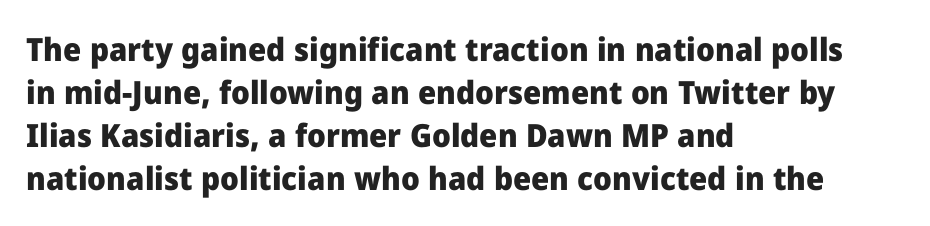
{"serif": "no", "italic": "no", "bold": "yes", "weight": "heavy", "width": "normal", "stroke_contrast": "low", "x_height": "medium", "monospaced": "no", "underline": "no", "align": "left", "line_spacing": "normal", "line_spacing_ratio": 1.34, "letter_spacing": "normal", "letter_spacing_em": 0.0, "glyph_px": 32}
